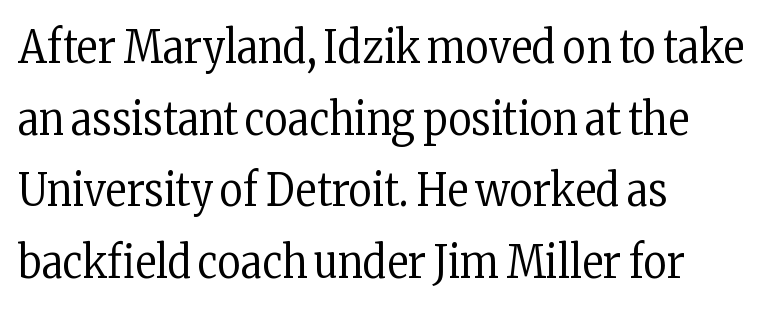
Only glyphs here, with clear space below each row. How would I describe the line gaps? Plain and ordinary. To sum up the face: it has serifs. How are the letters spaced? Ordinarily, with no added tracking.
